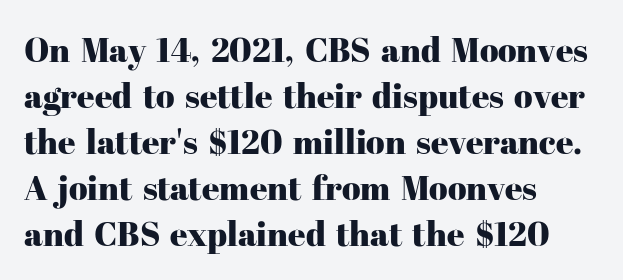
The image shows 34 px serif type, upright; set left-aligned, normal line spacing (1.35x), normal letter spacing, not underlined; high stroke contrast and a medium x-height.
